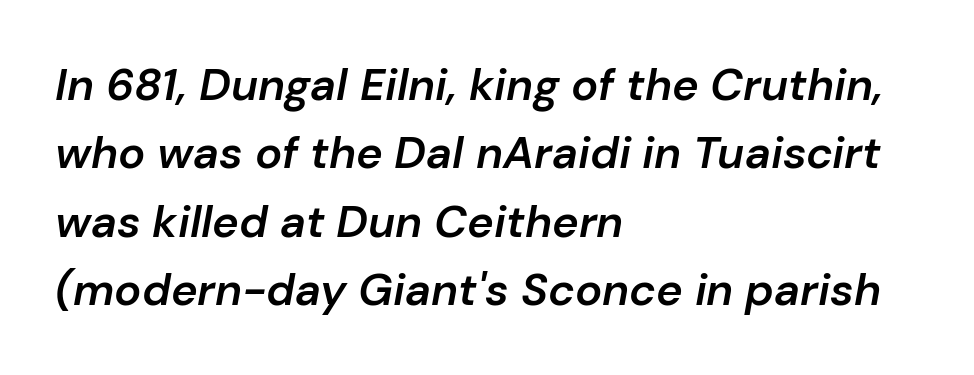
{"italic": "yes", "lean": "right", "slant_degrees": 10, "bold": "semi", "weight": "semibold", "width": "normal", "stroke_contrast": "low", "x_height": "medium", "monospaced": "no", "underline": "no", "align": "left", "line_spacing": "normal", "line_spacing_ratio": 1.52, "letter_spacing": "normal", "letter_spacing_em": 0.0, "glyph_px": 45}
